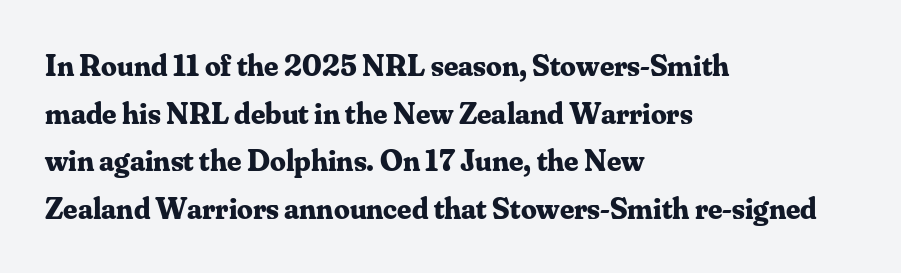
Q: Is the text bold? A: Yes.
Q: Is the text italic (slanted)? A: No, it is upright.
Q: Is the typeface a serif or a sans-serif typeface? A: Serif.
Q: Is the text underlined? A: No.
Q: How is the paragraph aligned? A: Left-aligned.
Q: Is the spacing between letters normal or unusually wide? A: Normal.
Q: Is the spacing between lines tight, normal or loose? A: Normal.
Q: Width (condensed, normal, or wide)? A: Normal.
Q: Stroke contrast? A: Medium.
Q: x-height? A: Small.
Q: Monospaced? A: No.
